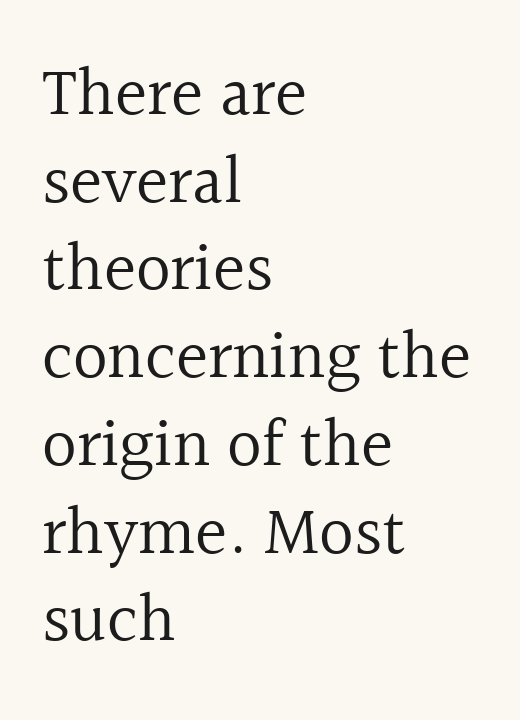
Q: Is the text bold? A: No.
Q: Is the text italic (slanted)? A: No, it is upright.
Q: Is the typeface a serif or a sans-serif typeface? A: Serif.
Q: Is the text underlined? A: No.
Q: How is the paragraph aligned? A: Left-aligned.
Q: Is the spacing between letters normal or unusually wide? A: Normal.
Q: Is the spacing between lines tight, normal or loose? A: Normal.
Q: Width (condensed, normal, or wide)? A: Normal.
Q: x-height? A: Medium.
Q: Monospaced? A: No.
